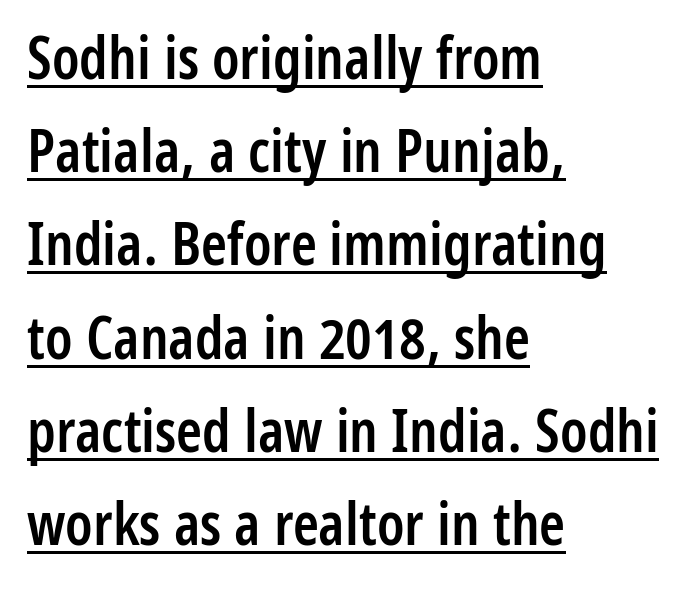
Does the weight exceed regular? Yes, but only to semibold. A typesetter would call this zero additional tracking. Honestly, the underline is the first thing you notice here. The lines sit at an ordinary, default distance from one another. The setting favours the left margin, as ordinary paragraphs usually do. What kind of face is this? One without serifs — a sans.
